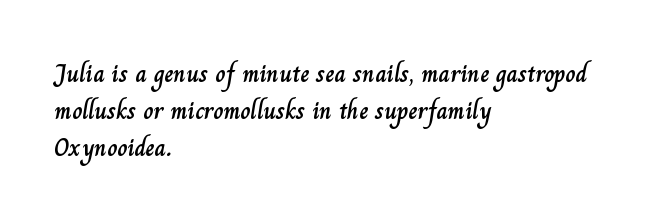
Q: Is the text italic (slanted)? A: Yes.
Q: Is the text underlined? A: No.
Q: How is the paragraph aligned? A: Left-aligned.
Q: Is the spacing between letters normal or unusually wide? A: Normal.
Q: Is the spacing between lines tight, normal or loose? A: Normal.
